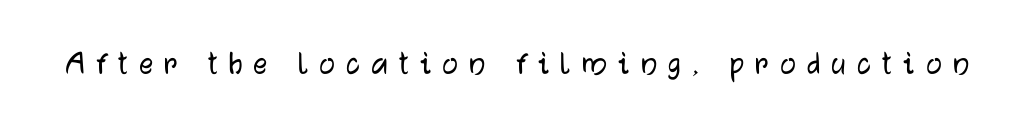
The tracking reads as deliberately expanded to a designer's eye. A sans-serif font was chosen for this passage. Just letters on the line, the space beneath them empty. Character widths vary here, with narrow letters taking less room than wide ones.
